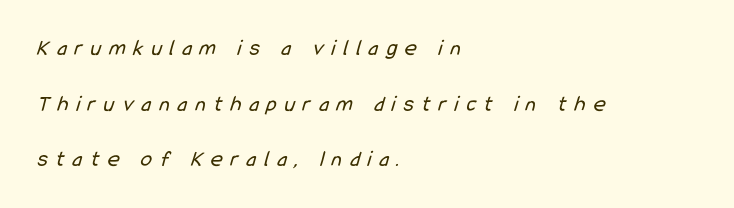
Q: Is the text bold? A: No.
Q: Is the text underlined? A: No.
Q: How is the paragraph aligned? A: Left-aligned.
Q: Is the spacing between letters normal or unusually wide? A: Unusually wide.
Q: Is the spacing between lines tight, normal or loose? A: Loose.
